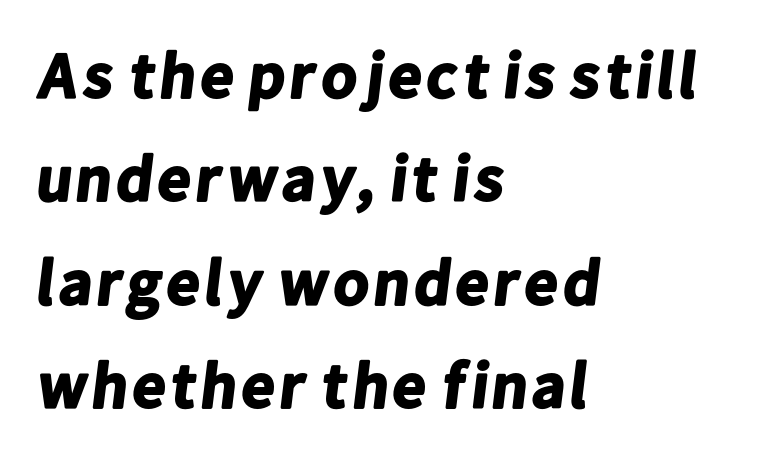
The image shows 65 px bold sans-serif type; set left-aligned, normal line spacing (1.59x), normal letter spacing, not underlined; low stroke contrast and a medium x-height.
